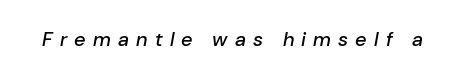
The image shows 20 px text type, italic (leaning right); set unusually wide letter spacing (+0.36 em), not underlined.
